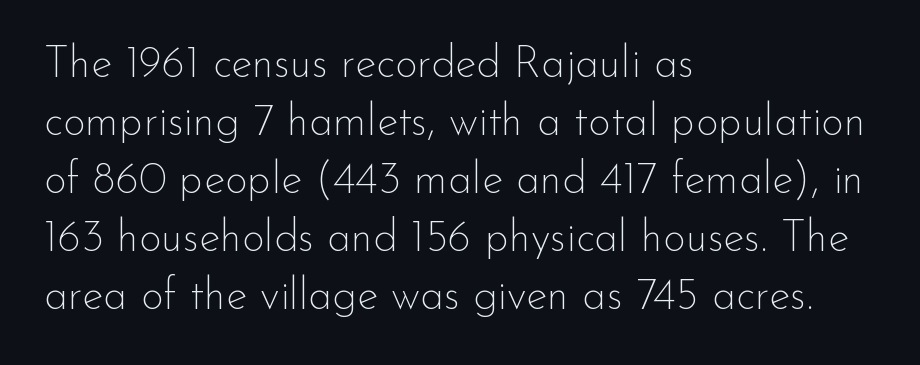
{"serif": "no", "italic": "no", "bold": "no", "weight": "thin", "width": "normal", "stroke_contrast": "low", "x_height": "small", "monospaced": "no", "underline": "no", "align": "left", "line_spacing": "normal", "line_spacing_ratio": 1.32, "letter_spacing": "normal", "letter_spacing_em": 0.0, "glyph_px": 44}
